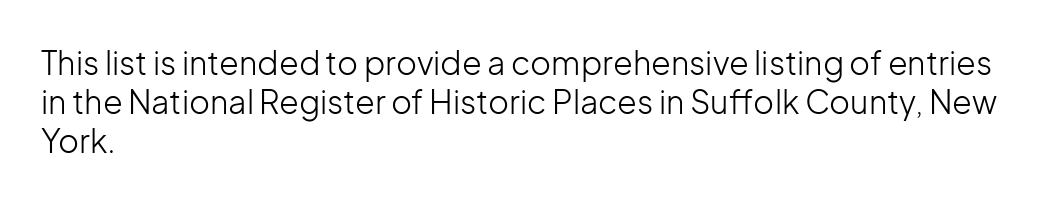
The image shows 32 px light sans-serif type, upright; set left-aligned, line spacing 1.22x, normal letter spacing, not underlined; low stroke contrast and a medium x-height.
